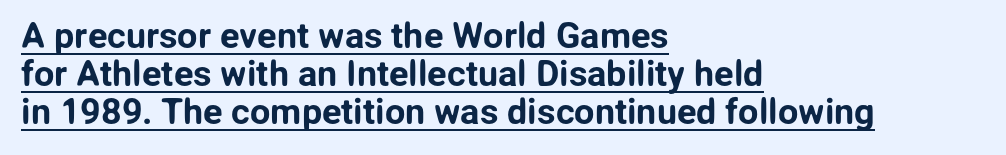
Q: Is the text italic (slanted)? A: No, it is upright.
Q: Is the typeface a serif or a sans-serif typeface? A: Sans-serif.
Q: Is the text underlined? A: Yes.
Q: How is the paragraph aligned? A: Left-aligned.
Q: Is the spacing between letters normal or unusually wide? A: Normal.
Q: Is the spacing between lines tight, normal or loose? A: Tight.
Q: Width (condensed, normal, or wide)? A: Normal.
Q: Stroke contrast? A: Low.
Q: x-height? A: Medium.
Q: Monospaced? A: No.
